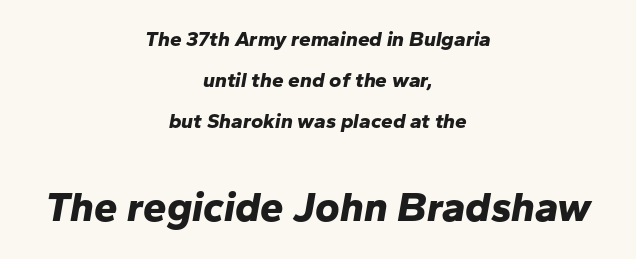
Q: Is the text bold? A: Yes.
Q: Is the text italic (slanted)? A: Yes, it leans right by about 10 degrees.
Q: Is the text underlined? A: No.
Q: How is the paragraph aligned? A: Centered.
Q: Is the spacing between letters normal or unusually wide? A: Normal.
Q: Is the spacing between lines tight, normal or loose? A: Loose.
Q: Which block of text is set in a larger size, the first (top) or the second (bottom)? A: The second (bottom) one.
Q: Width (condensed, normal, or wide)? A: Normal.
Q: Stroke contrast? A: Low.
Q: x-height? A: Medium.
Q: Monospaced? A: No.
